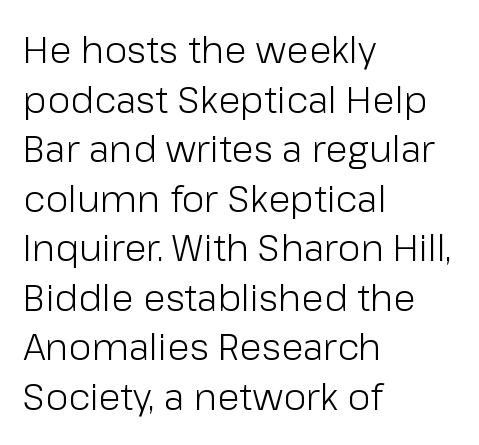
{"serif": "no", "italic": "no", "bold": "no", "weight": "light", "width": "normal", "stroke_contrast": "low", "x_height": "medium", "monospaced": "no", "underline": "no", "align": "left", "line_spacing": "normal", "line_spacing_ratio": 1.34, "letter_spacing": "normal", "letter_spacing_em": 0.0, "glyph_px": 37}
